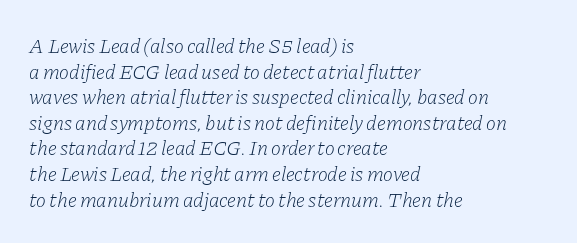
Each line starts at the same left margin while the right side varies. The horizontal fit of the characters is conventional and even. Rule under the text: the space is simply empty. This sample uses an oblique cut, with every glyph tilted off the vertical. Stems and bowls with no extra thickness — not bold.
